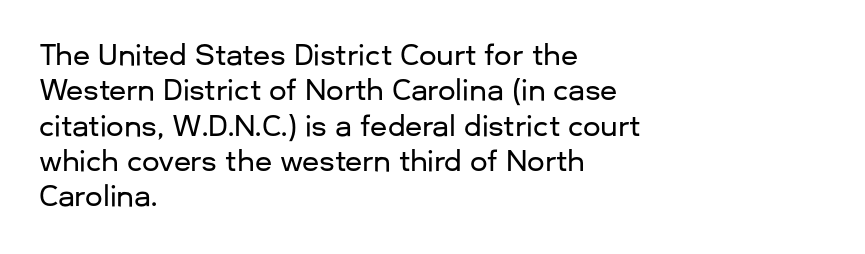
These lines are rendered in a variable-pitch font. Beneath every word, the page is bare. Vertically, the passage feels balanced, rows spaced as you'd expect. The characters display no serif detailing; their extremities are plain. The gaps between neighbouring characters are ordinary and unremarkable.
